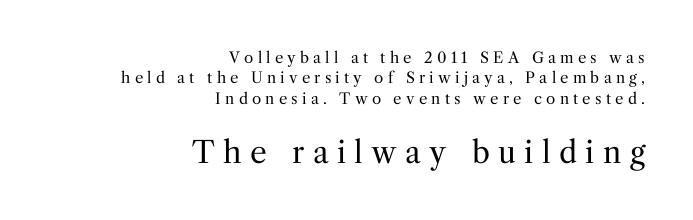
Q: Is the text bold? A: No.
Q: Is the text italic (slanted)? A: No, it is upright.
Q: Is the typeface a serif or a sans-serif typeface? A: Serif.
Q: Is the text underlined? A: No.
Q: How is the paragraph aligned? A: Right-aligned.
Q: Is the spacing between letters normal or unusually wide? A: Unusually wide.
Q: Is the spacing between lines tight, normal or loose? A: Normal.
Q: Which block of text is set in a larger size, the first (top) or the second (bottom)? A: The second (bottom) one.
Q: Width (condensed, normal, or wide)? A: Normal.
Q: Stroke contrast? A: Medium.
Q: x-height? A: Medium.
Q: Monospaced? A: No.
